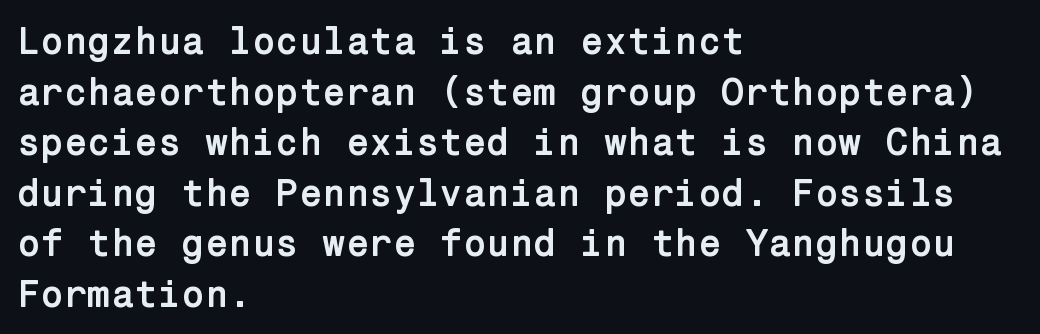
{"serif": "no", "italic": "no", "bold": "yes", "weight": "semibold", "width": "normal", "stroke_contrast": "low", "x_height": "medium", "underline": "no", "align": "left", "line_spacing": "normal", "line_spacing_ratio": 1.33, "letter_spacing": "normal", "letter_spacing_em": 0.0, "glyph_px": 38}
